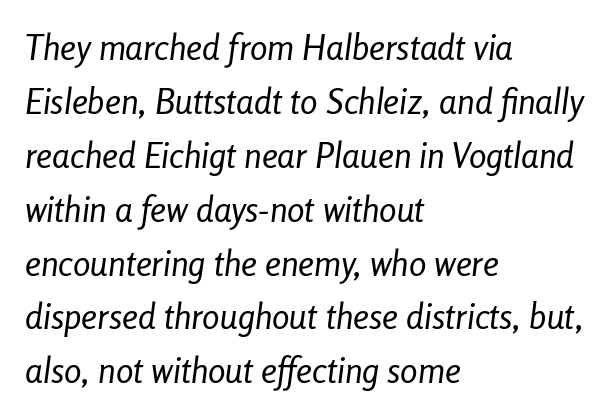
{"italic": "yes", "lean": "right", "slant_degrees": 8, "bold": "no", "weight": "regular", "width": "condensed", "stroke_contrast": "low", "x_height": "medium", "monospaced": "no", "underline": "no", "align": "left", "line_spacing": "normal", "line_spacing_ratio": 1.54, "letter_spacing": "normal", "letter_spacing_em": 0.0, "glyph_px": 35}
